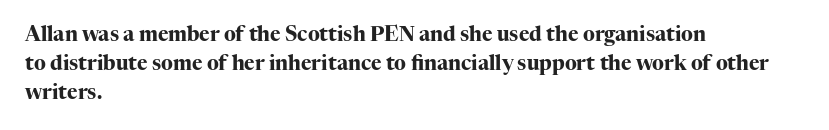
The glyphs are unaccompanied by any horizontal stroke below them. Line spacing here is normal. It's the straight-up-and-down kind of type. A dark, heavy texture on the line: the type is bold. The text block is weighted toward the left margin, trailing off unevenly rightward. Characters follow at the spacing the type designer built in.
